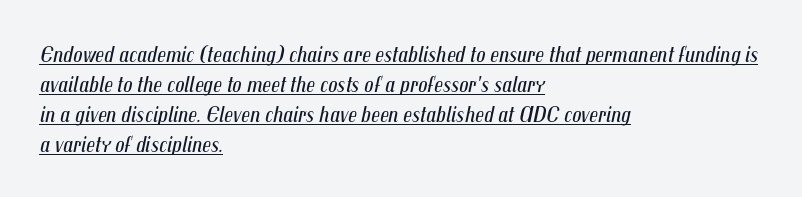
Each line of the rendering has a horizontal stroke beneath the glyphs. The lettering tilts uniformly, giving the passage an italic look. The typesetting does not lean heavy: it is not bold. Between one letter and the next there's only the usual sliver of space.
